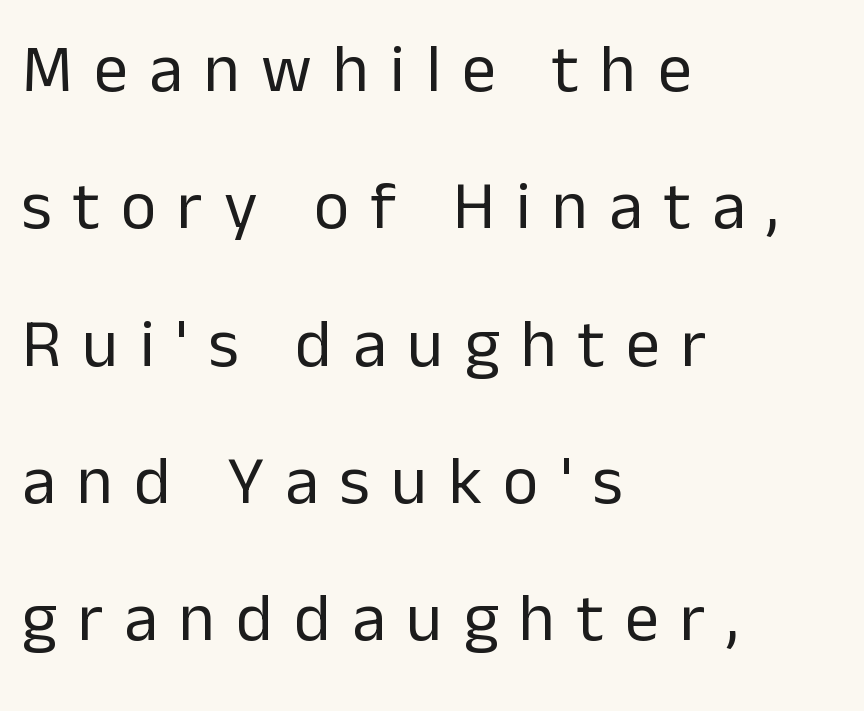
No italicization has been applied; the sample stays upright. The weight tops out at a normal text grade. Quick note: underline off. Interline gaps are noticeably wide in this sample. Short note: letters widely spaced. Do the characters align in a grid? No, the font is proportional.
